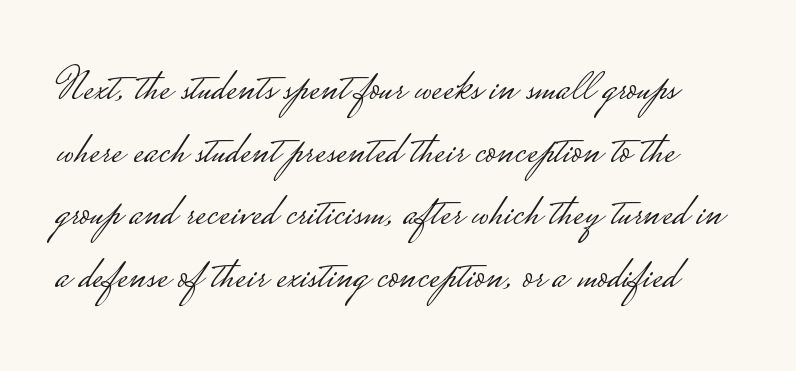
{"serif": "no", "bold": "no", "weight": "light", "width": "wide", "stroke_contrast": "low", "monospaced": "no", "underline": "no", "line_spacing": "normal", "line_spacing_ratio": 1.33, "letter_spacing": "normal", "letter_spacing_em": 0.0, "glyph_px": 47}
